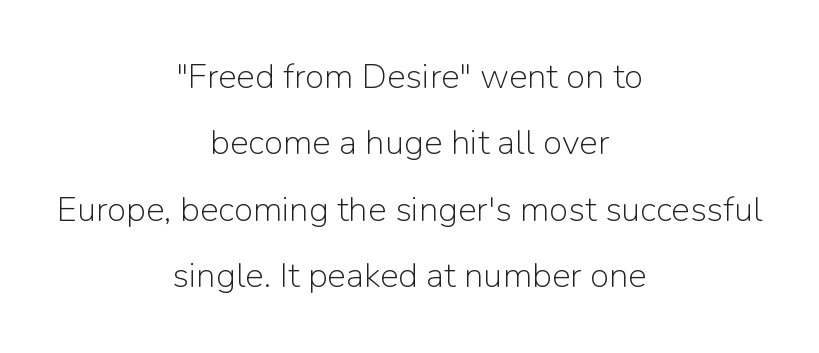
A student would call this center alignment; a typographer would say set centered. Has an underline been added? It has not. The passage shown is typeset with a sans-serif family. A great deal of white space separates one row of letters from the next. Looks like regular typesetting: each glyph gets only the width it needs.
